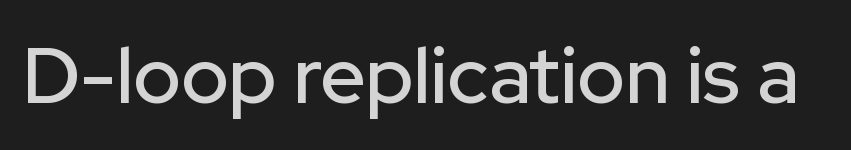
Q: Is the text italic (slanted)? A: No, it is upright.
Q: Is the typeface a serif or a sans-serif typeface? A: Sans-serif.
Q: Is the text underlined? A: No.
Q: Is the spacing between letters normal or unusually wide? A: Normal.
Q: Width (condensed, normal, or wide)? A: Normal.
Q: Stroke contrast? A: Low.
Q: x-height? A: Medium.
Q: Monospaced? A: No.
